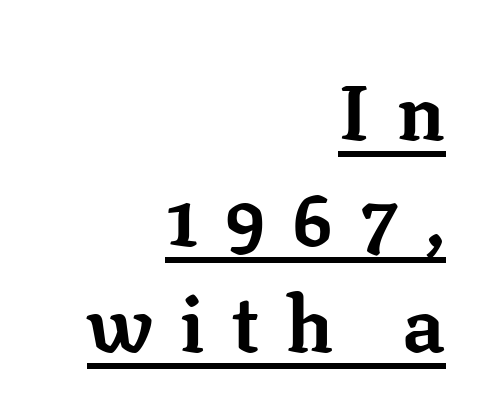
The image shows 78 px bold serif type, upright; set right-aligned, normal line spacing (1.36x), unusually wide letter spacing (+0.34 em), underlined; low stroke contrast and a medium x-height.
